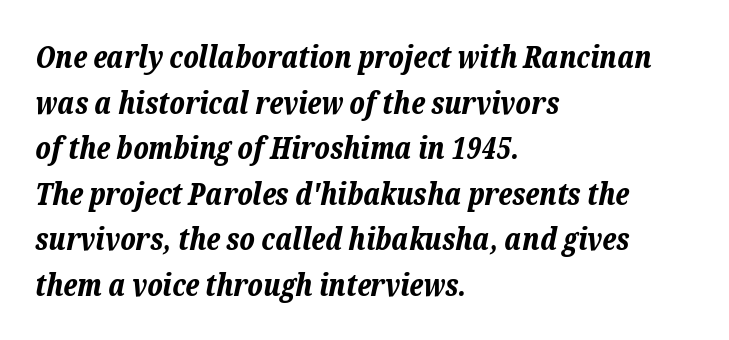
Q: Is the text bold? A: Yes.
Q: Is the text italic (slanted)? A: Yes, it leans right by about 12 degrees.
Q: Is the text underlined? A: No.
Q: How is the paragraph aligned? A: Left-aligned.
Q: Is the spacing between letters normal or unusually wide? A: Normal.
Q: Is the spacing between lines tight, normal or loose? A: Normal.
Q: Width (condensed, normal, or wide)? A: Normal.
Q: Stroke contrast? A: Low.
Q: x-height? A: Medium.
Q: Monospaced? A: No.
